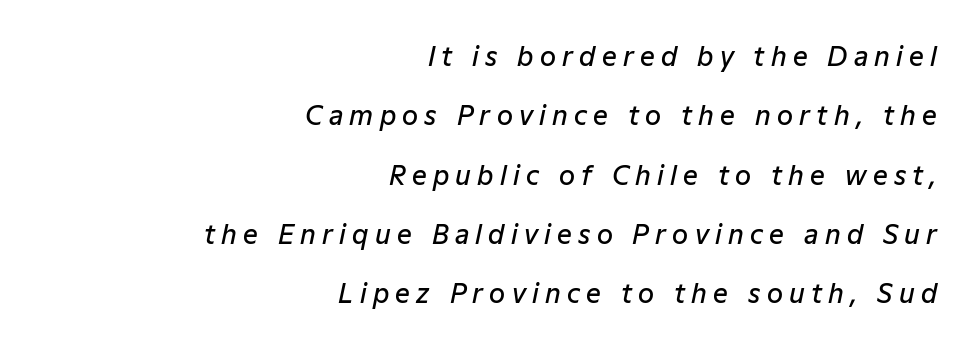
Q: Is the text bold? A: Semi-bold.
Q: Is the text italic (slanted)? A: Yes, it leans right by about 12 degrees.
Q: Is the text underlined? A: No.
Q: How is the paragraph aligned? A: Right-aligned.
Q: Is the spacing between letters normal or unusually wide? A: Unusually wide.
Q: Is the spacing between lines tight, normal or loose? A: Loose.
